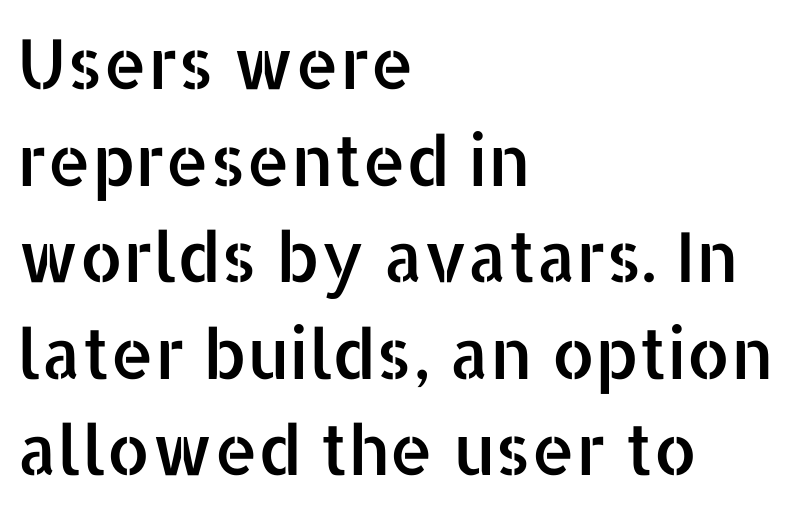
Q: Is the text italic (slanted)? A: No, it is upright.
Q: Is the typeface a serif or a sans-serif typeface? A: Sans-serif.
Q: Is the text underlined? A: No.
Q: How is the paragraph aligned? A: Left-aligned.
Q: Is the spacing between letters normal or unusually wide? A: Normal.
Q: Is the spacing between lines tight, normal or loose? A: Normal.
Q: Width (condensed, normal, or wide)? A: Normal.
Q: Stroke contrast? A: Low.
Q: x-height? A: Medium.
Q: Monospaced? A: No.
